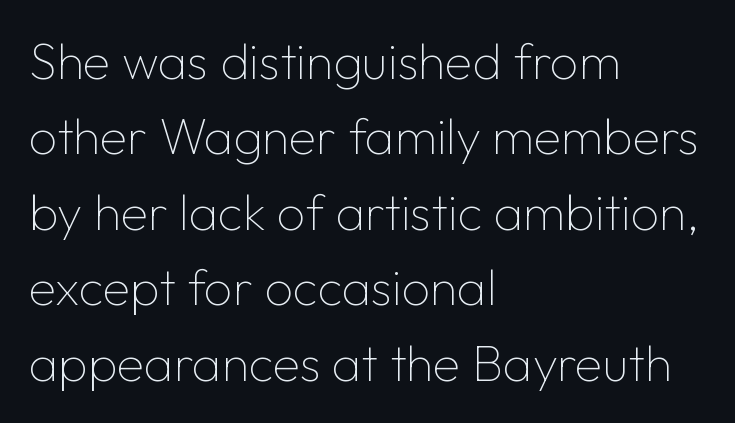
{"serif": "no", "italic": "no", "bold": "no", "weight": "thin", "width": "normal", "stroke_contrast": "low", "x_height": "medium", "monospaced": "no", "underline": "no", "align": "left", "line_spacing": "normal", "line_spacing_ratio": 1.51, "letter_spacing": "normal", "letter_spacing_em": 0.0, "glyph_px": 50}
